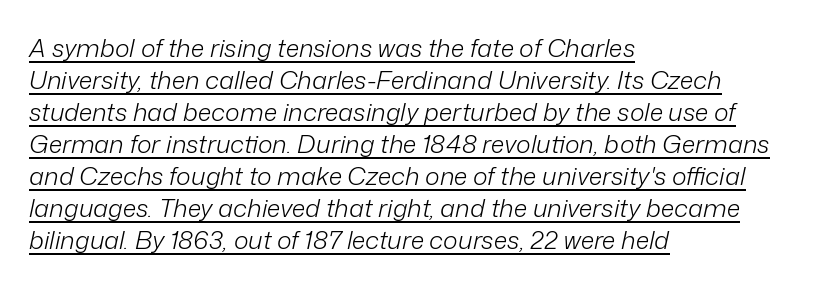
The image shows 25 px text type, italic (leaning right); set left-aligned, normal line spacing (1.28x), normal letter spacing, underlined.
